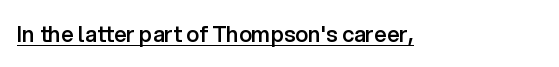
Q: Is the text bold? A: Semi-bold.
Q: Is the text italic (slanted)? A: No, it is upright.
Q: Is the text underlined? A: Yes.
Q: Is the spacing between letters normal or unusually wide? A: Normal.
